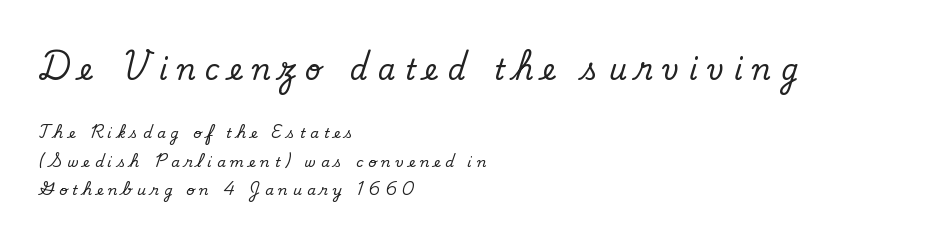
The letterforms stand isolated, each surrounded by extra space. Regarding leading, the lines here are spaced well apart. Decoration check: the copy has no underline. The rendering anchors every line to the left-hand side.
